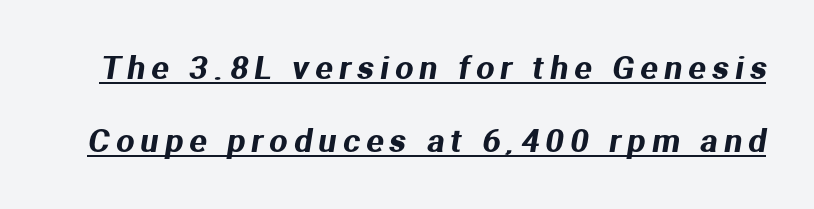
Q: Is the typeface a serif or a sans-serif typeface? A: Sans-serif.
Q: Is the text underlined? A: Yes.
Q: Is the spacing between letters normal or unusually wide? A: Unusually wide.
Q: Is the spacing between lines tight, normal or loose? A: Loose.
Q: Width (condensed, normal, or wide)? A: Normal.
Q: Stroke contrast? A: Medium.
Q: x-height? A: Medium.
Q: Monospaced? A: No.
